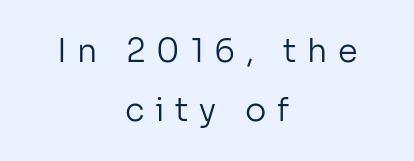
The image shows 32 px regular-weight sans-serif type, upright; set centered, line spacing 1.84x, unusually wide letter spacing (+0.33 em), not underlined; low stroke contrast and a medium x-height.
